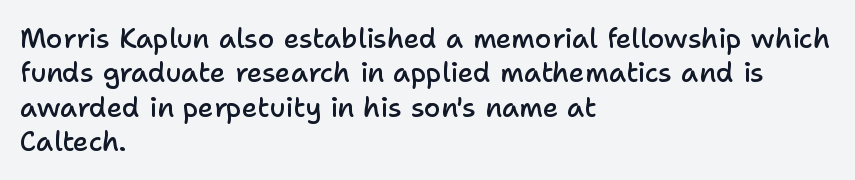
Q: Is the text bold? A: Semi-bold.
Q: Is the text italic (slanted)? A: No, it is upright.
Q: Is the text underlined? A: No.
Q: How is the paragraph aligned? A: Left-aligned.
Q: Is the spacing between letters normal or unusually wide? A: Normal.
Q: Is the spacing between lines tight, normal or loose? A: Normal.
